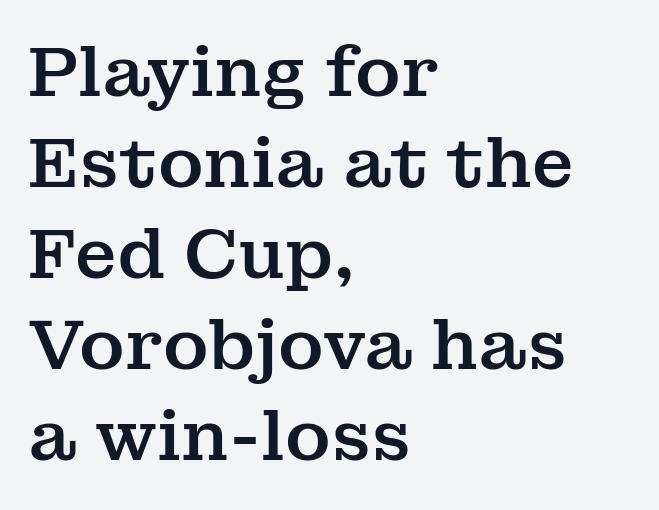
The axis of the letterforms is exactly vertical. The gap between lines stays unmarked. Compared with typical body copy, the letter spacing here is the same. Teacher's note: observe the even left margin — that is flush-left alignment.
